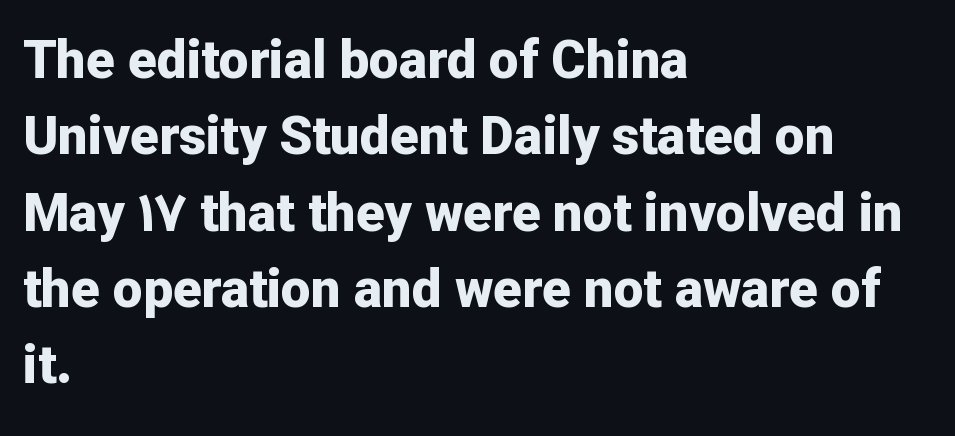
The image shows 53 px bold sans-serif type, upright; set left-aligned, normal line spacing (1.44x), normal letter spacing, not underlined; low stroke contrast and a medium x-height.
